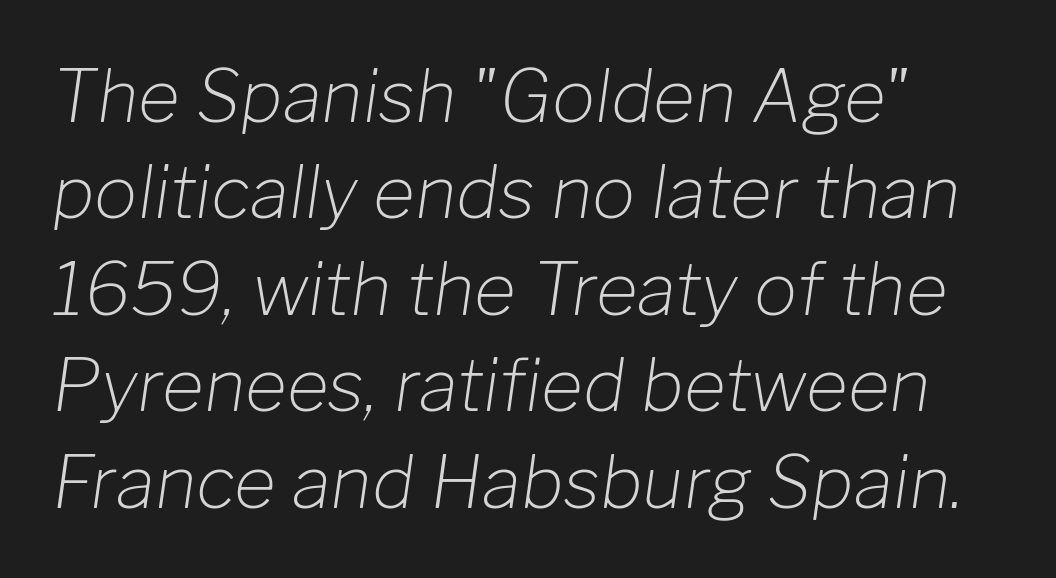
{"italic": "yes", "lean": "right", "slant_degrees": 8, "bold": "no", "weight": "light", "width": "normal", "stroke_contrast": "low", "x_height": "medium", "monospaced": "no", "underline": "no", "line_spacing": "normal", "line_spacing_ratio": 1.34, "letter_spacing": "normal", "letter_spacing_em": 0.0, "glyph_px": 72}
